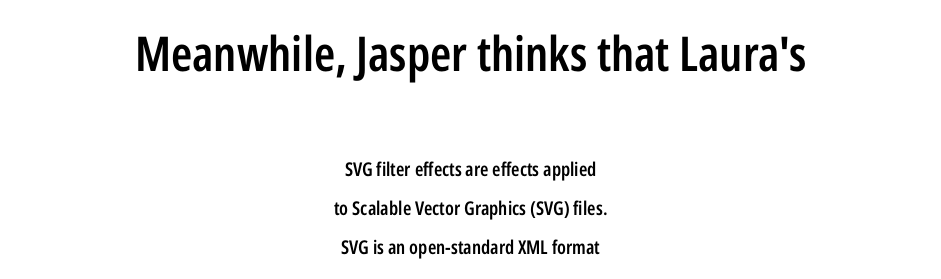
Q: Is the text bold? A: Semi-bold.
Q: Is the text italic (slanted)? A: No, it is upright.
Q: Is the typeface a serif or a sans-serif typeface? A: Sans-serif.
Q: Is the text underlined? A: No.
Q: How is the paragraph aligned? A: Centered.
Q: Is the spacing between letters normal or unusually wide? A: Normal.
Q: Is the spacing between lines tight, normal or loose? A: Loose.
Q: Which block of text is set in a larger size, the first (top) or the second (bottom)? A: The first (top) one.
Q: Width (condensed, normal, or wide)? A: Condensed.
Q: Stroke contrast? A: Low.
Q: x-height? A: Medium.
Q: Monospaced? A: No.
